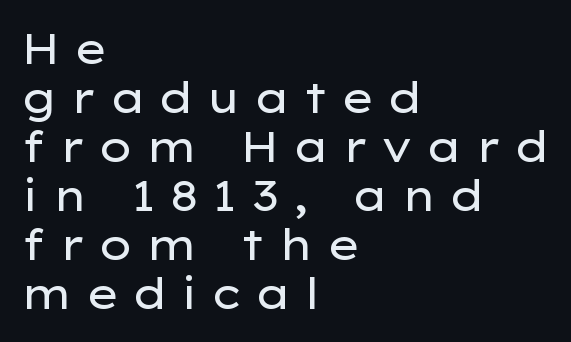
The image shows 43 px regular-weight, wide sans-serif type, upright; set left-aligned, tight line spacing (1.14x), unusually wide letter spacing (+0.3 em), not underlined; low stroke contrast and a medium x-height.
